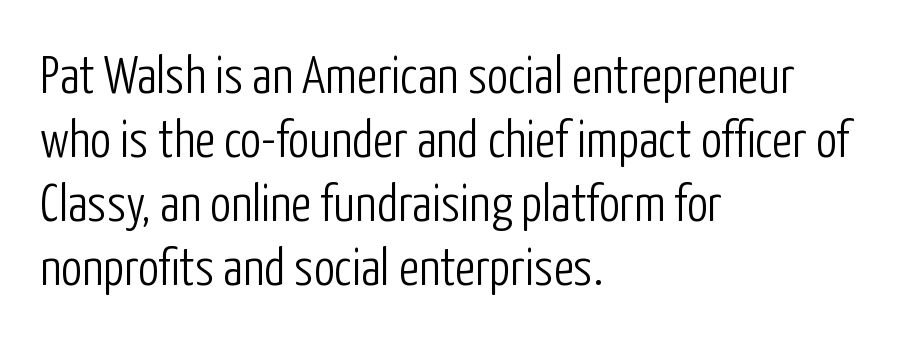
Only glyphs here, with clear space below each row. The letters carry no serifs — their stems end cleanly without finishing strokes. Quick note: not italic, upright. Is the block centered? No — it sits flush against the left margin. This reads as an unemphasized weight, regular at the heaviest. Nobody touched the tracking dial on this one.
